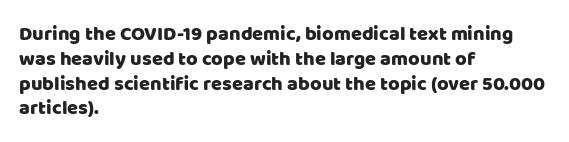
The image shows 20 px text type, upright; set left-aligned, line spacing 1.24x, normal letter spacing, not underlined.
